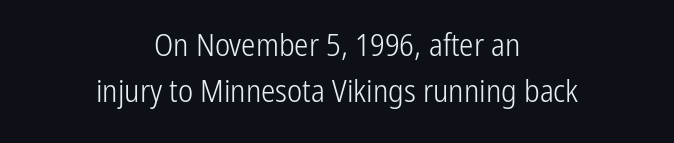
The space between consecutive lines is moderate. Tracking here is standard; glyphs follow each other at the usual distance. Think of a printed novel: that variable character pitch is what you see here. The type family on display is of the sans-serif kind.
